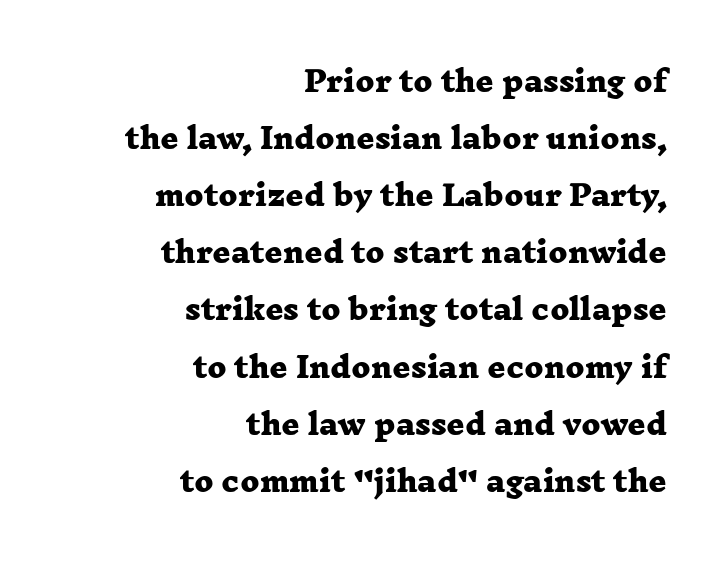
{"serif": "yes", "bold": "yes", "weight": "heavy", "width": "wide", "stroke_contrast": "low", "x_height": "medium", "monospaced": "no", "underline": "no", "align": "right", "line_spacing": "loose", "line_spacing_ratio": 2.04, "letter_spacing": "normal", "letter_spacing_em": 0.0, "glyph_px": 28}
